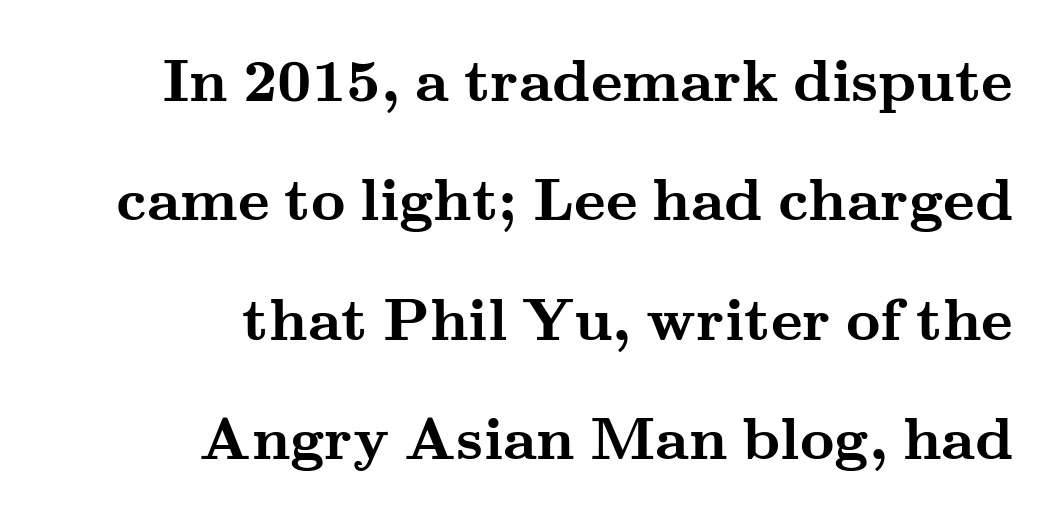
Q: Is the text bold? A: Yes.
Q: Is the text italic (slanted)? A: No, it is upright.
Q: Is the typeface a serif or a sans-serif typeface? A: Serif.
Q: Is the text underlined? A: No.
Q: How is the paragraph aligned? A: Right-aligned.
Q: Is the spacing between letters normal or unusually wide? A: Normal.
Q: Is the spacing between lines tight, normal or loose? A: Loose.
Q: Width (condensed, normal, or wide)? A: Wide.
Q: Stroke contrast? A: Medium.
Q: x-height? A: Small.
Q: Monospaced? A: No.
